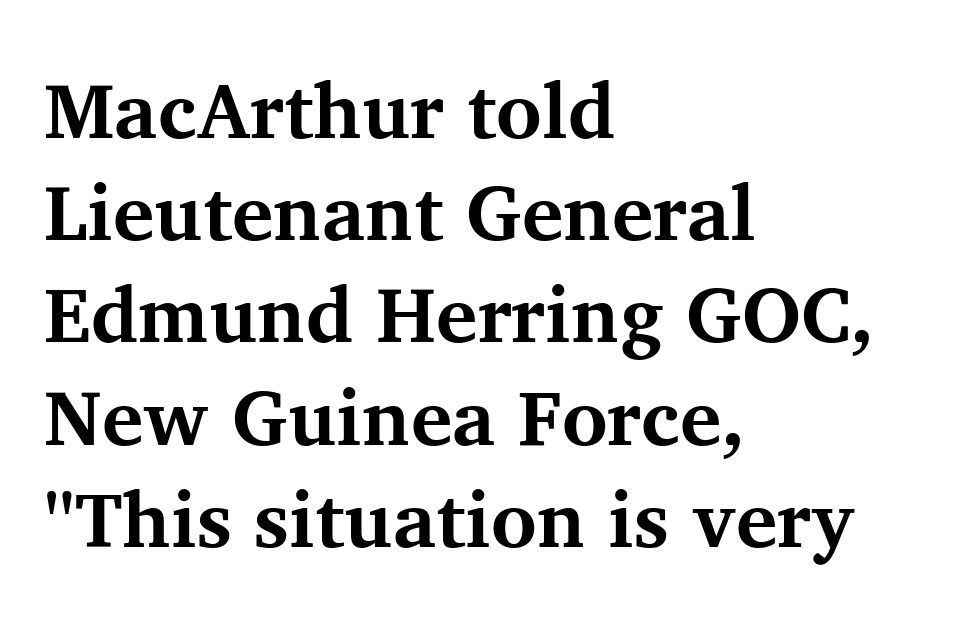
{"serif": "yes", "italic": "no", "bold": "yes", "weight": "bold", "width": "normal", "stroke_contrast": "medium", "x_height": "medium", "monospaced": "no", "underline": "no", "align": "left", "line_spacing": "normal", "line_spacing_ratio": 1.31, "letter_spacing": "normal", "letter_spacing_em": 0.0, "glyph_px": 78}
